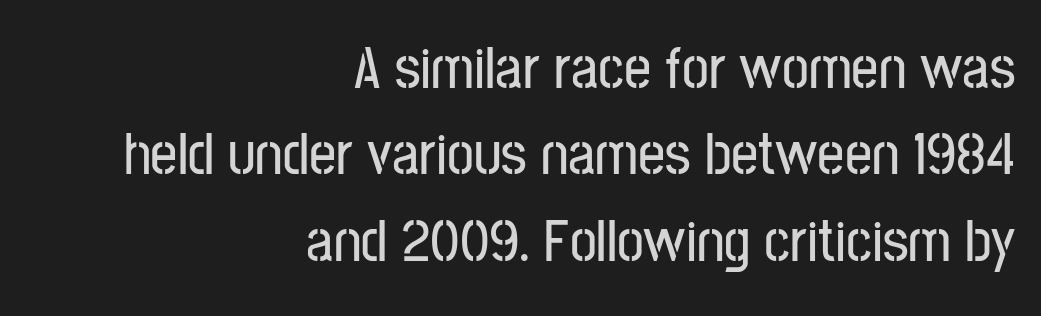
{"serif": "no", "italic": "no", "width": "condensed", "stroke_contrast": "low", "x_height": "medium", "monospaced": "no", "underline": "no", "align": "right", "line_spacing": "normal", "line_spacing_ratio": 1.44, "letter_spacing": "normal", "letter_spacing_em": 0.0, "glyph_px": 60}
